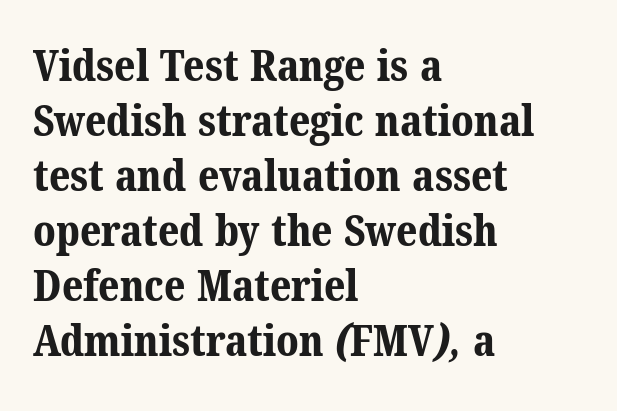
The image shows 44 px bold serif type; set left-aligned, normal line spacing (1.25x), normal letter spacing, not underlined; medium stroke contrast and a medium x-height.
